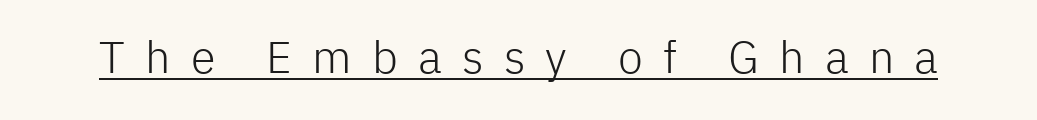
Are there feet on the stems? There aren't — it's a sans. Stroke thickness stays within the range of a standard reading face or lighter. A rule runs beneath these lines of type. Every character sits straight up, as roman type does.
